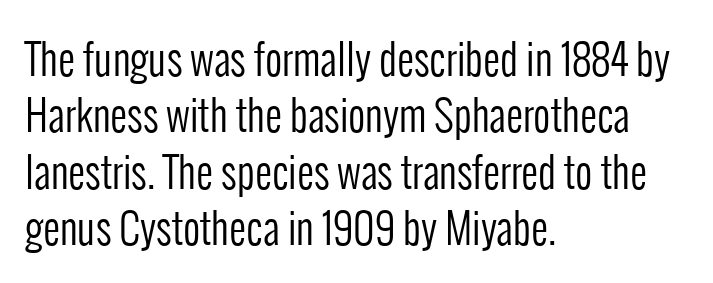
Q: Is the text bold? A: No.
Q: Is the text italic (slanted)? A: No, it is upright.
Q: Is the typeface a serif or a sans-serif typeface? A: Sans-serif.
Q: Is the text underlined? A: No.
Q: How is the paragraph aligned? A: Left-aligned.
Q: Is the spacing between letters normal or unusually wide? A: Normal.
Q: Is the spacing between lines tight, normal or loose? A: Normal.
Q: Width (condensed, normal, or wide)? A: Condensed.
Q: Stroke contrast? A: Low.
Q: x-height? A: Medium.
Q: Monospaced? A: No.
